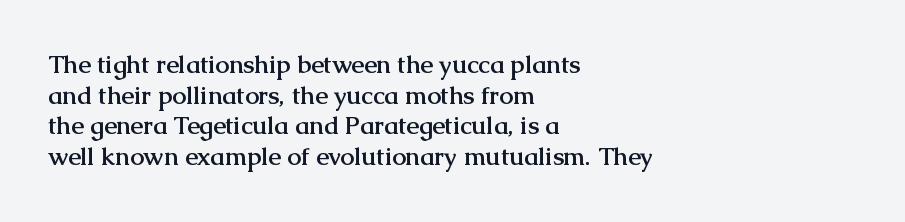
In CSS terms this would be text-align: left. Anything drawn beneath the words? Only blank space. Posture: upright roman. As a designer I'd log this as weight 700, bold.
